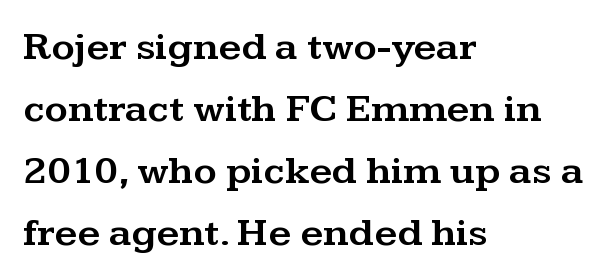
{"serif": "yes", "italic": "no", "width": "wide", "stroke_contrast": "medium", "x_height": "medium", "monospaced": "no", "underline": "no", "align": "left", "line_spacing": "normal", "line_spacing_ratio": 1.55, "letter_spacing": "normal", "letter_spacing_em": 0.0, "glyph_px": 40}
